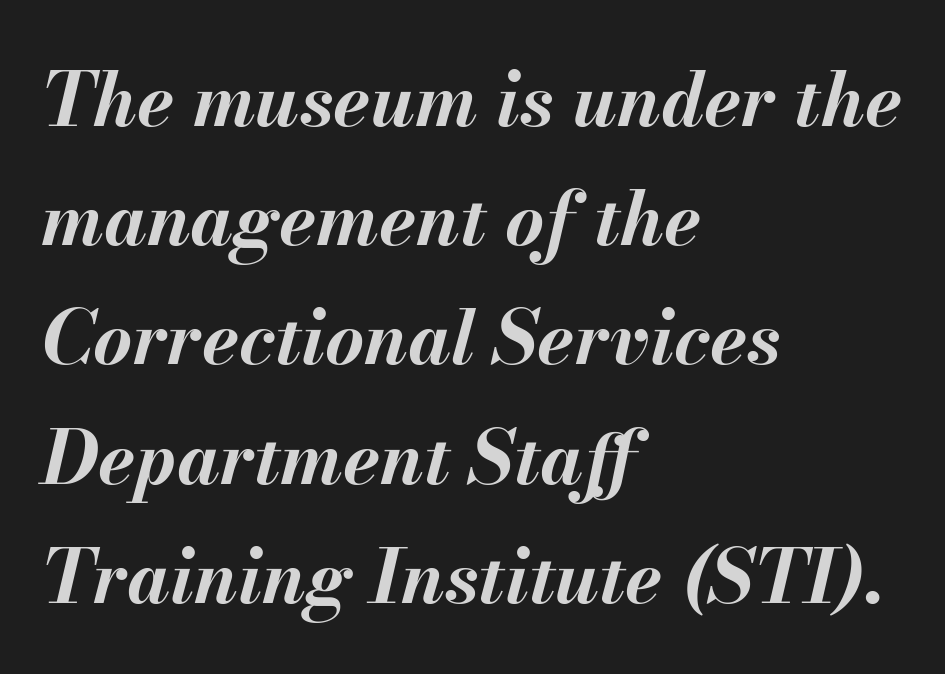
{"italic": "yes", "lean": "right", "slant_degrees": 13, "bold": "yes", "weight": "bold", "width": "normal", "stroke_contrast": "medium", "x_height": "small", "monospaced": "no", "underline": "no", "align": "left", "line_spacing": "normal", "line_spacing_ratio": 1.59, "letter_spacing": "normal", "letter_spacing_em": 0.0, "glyph_px": 75}
